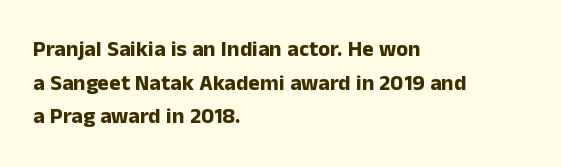
{"italic": "no", "bold": "yes", "underline": "no", "align": "left", "line_spacing": "normal", "line_spacing_ratio": 1.53, "letter_spacing": "normal", "letter_spacing_em": 0.0, "glyph_px": 22}
